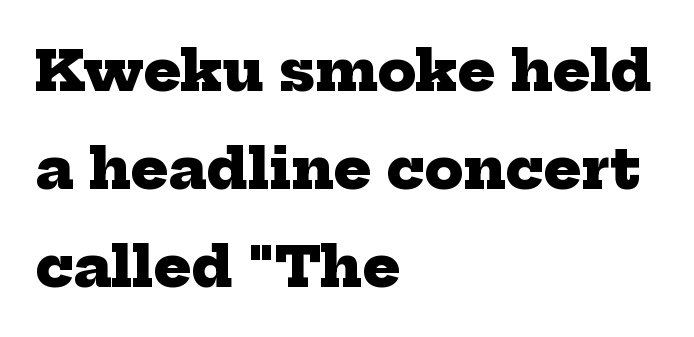
Q: Is the text bold? A: Yes.
Q: Is the typeface a serif or a sans-serif typeface? A: Serif.
Q: Is the text underlined? A: No.
Q: How is the paragraph aligned? A: Left-aligned.
Q: Is the spacing between letters normal or unusually wide? A: Normal.
Q: Width (condensed, normal, or wide)? A: Normal.
Q: Stroke contrast? A: Low.
Q: x-height? A: Medium.
Q: Monospaced? A: No.
